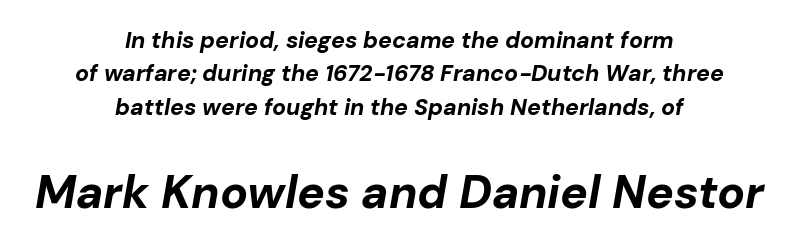
The image shows 46 px bold type, italic (leaning right); set centered, normal line spacing (1.45x), normal letter spacing, not underlined; the second (bottom) block is 2.0x larger; low stroke contrast and a medium x-height.
